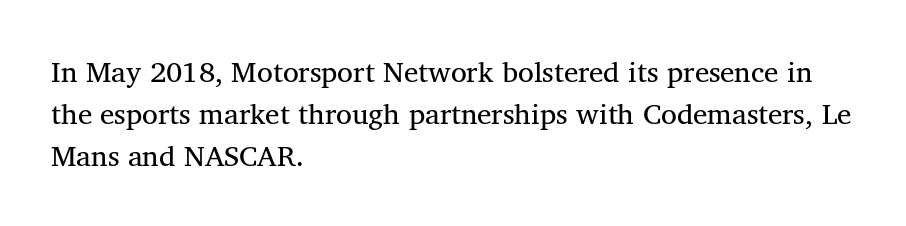
{"serif": "yes", "italic": "no", "bold": "no", "weight": "regular", "width": "normal", "stroke_contrast": "medium", "x_height": "medium", "monospaced": "no", "underline": "no", "align": "left", "line_spacing": "normal", "line_spacing_ratio": 1.45, "letter_spacing": "normal", "letter_spacing_em": 0.0, "glyph_px": 29}
